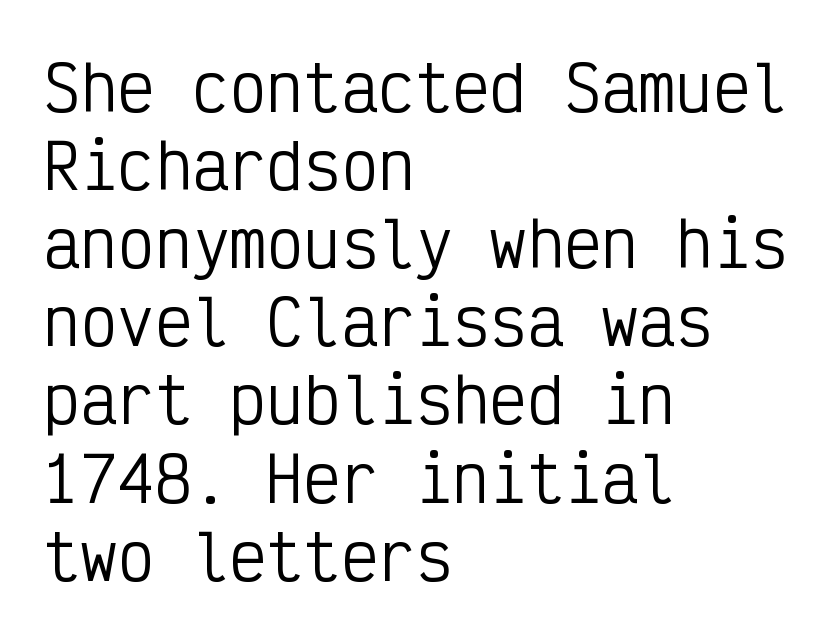
Is the stroke heavy? The answer is a plain regular-or-lighter. The rendering shows plain stroke endings on the letterforms — a sans-serif design. Ordinary non-slanted type is in use. Words appear dense and cohesive because spacing is normal. A classic flush-left, rag-right setting is used for this passage.
